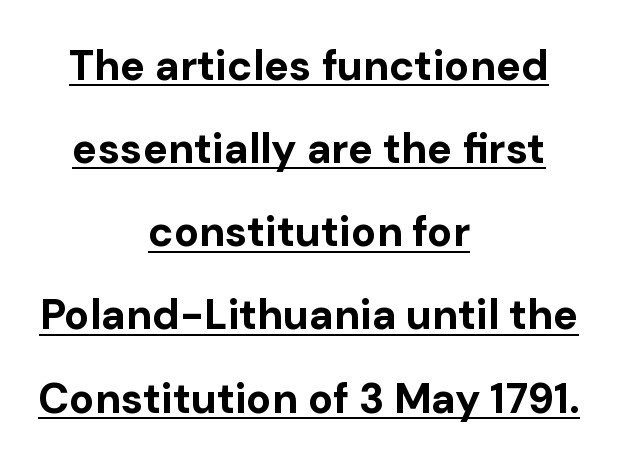
{"serif": "no", "italic": "no", "bold": "yes", "weight": "bold", "width": "normal", "stroke_contrast": "low", "x_height": "medium", "monospaced": "no", "underline": "yes", "align": "center", "line_spacing": "loose", "line_spacing_ratio": 1.98, "letter_spacing": "normal", "letter_spacing_em": 0.0, "glyph_px": 42}
